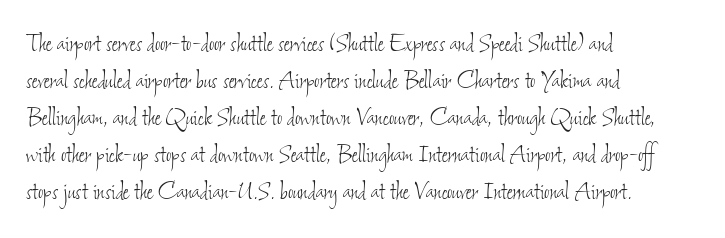
The image shows 29 px thin, condensed type; set left-aligned, normal line spacing (1.28x), normal letter spacing, not underlined; low stroke contrast and a small x-height.
